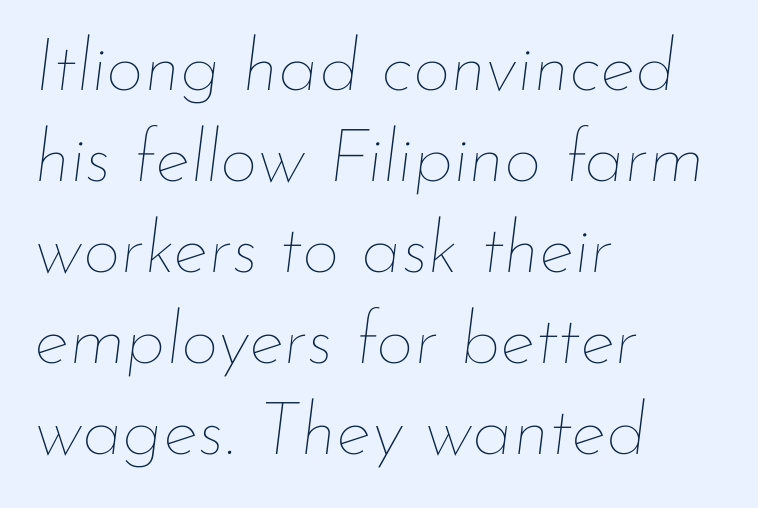
The image shows 74 px thin type, italic (leaning right); set left-aligned, line spacing 1.23x, normal letter spacing, not underlined; low stroke contrast and a small x-height.
